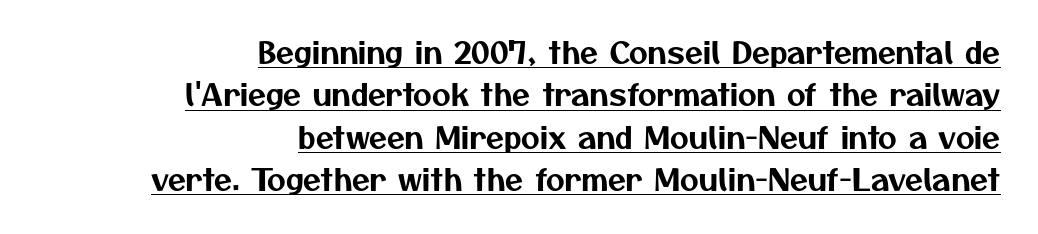
The image shows 29 px sans-serif type; set right-aligned, normal line spacing (1.46x), normal letter spacing, underlined; medium stroke contrast and a medium x-height.
